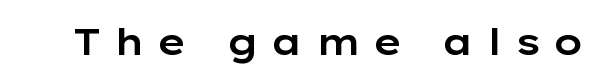
Q: Is the text italic (slanted)? A: No, it is upright.
Q: Is the typeface a serif or a sans-serif typeface? A: Sans-serif.
Q: Is the text underlined? A: No.
Q: Is the spacing between letters normal or unusually wide? A: Unusually wide.
Q: Width (condensed, normal, or wide)? A: Wide.
Q: Stroke contrast? A: Low.
Q: x-height? A: Medium.
Q: Monospaced? A: No.
